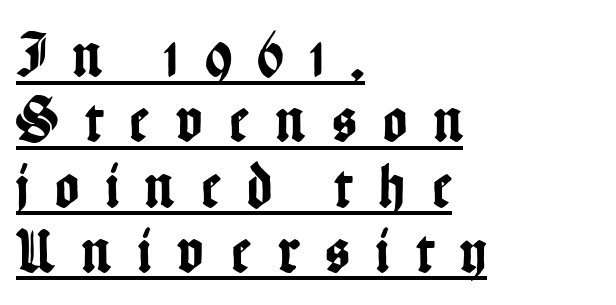
The image shows 64 px condensed sans-serif type, upright; set left-aligned, tight line spacing (1.02x), unusually wide letter spacing (+0.42 em), underlined; low stroke contrast and a medium x-height.
